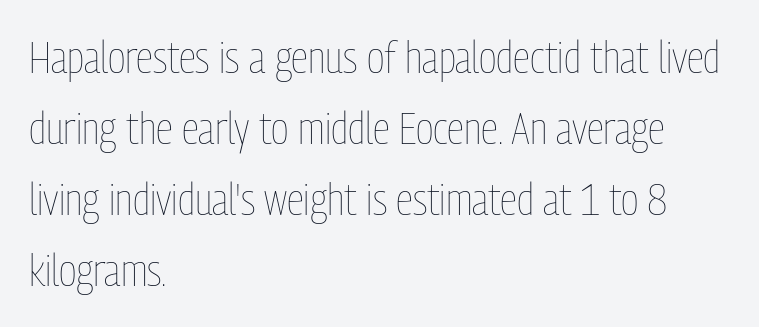
Q: Is the text bold? A: No.
Q: Is the text italic (slanted)? A: No, it is upright.
Q: Is the text underlined? A: No.
Q: How is the paragraph aligned? A: Left-aligned.
Q: Is the spacing between letters normal or unusually wide? A: Normal.
Q: Is the spacing between lines tight, normal or loose? A: Normal.
Q: Width (condensed, normal, or wide)? A: Condensed.
Q: Stroke contrast? A: Low.
Q: x-height? A: Medium.
Q: Monospaced? A: No.
